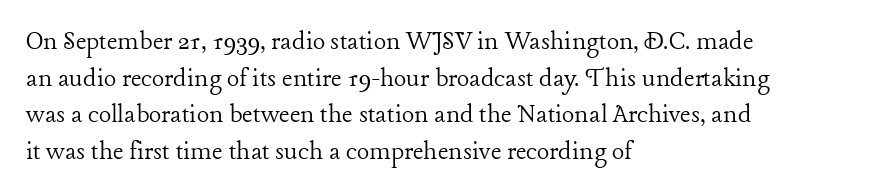
The designer went with a serif here, giving each stem small feet. The gaps between neighbouring characters are ordinary and unremarkable. The paragraph shown leans on its left margin. Heaviness? Minimal to ordinary, like unemphasized prose. A roman cut, with each character standing at attention. Note the varied advance widths — an 'i' is clearly narrower than an 'm'.
